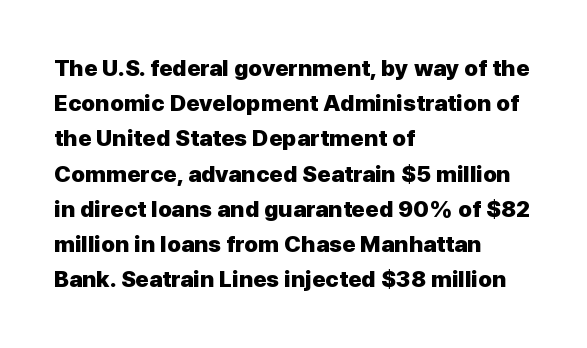
Q: Is the text bold? A: Yes.
Q: Is the text italic (slanted)? A: No, it is upright.
Q: Is the text underlined? A: No.
Q: How is the paragraph aligned? A: Left-aligned.
Q: Is the spacing between letters normal or unusually wide? A: Normal.
Q: Is the spacing between lines tight, normal or loose? A: Normal.
